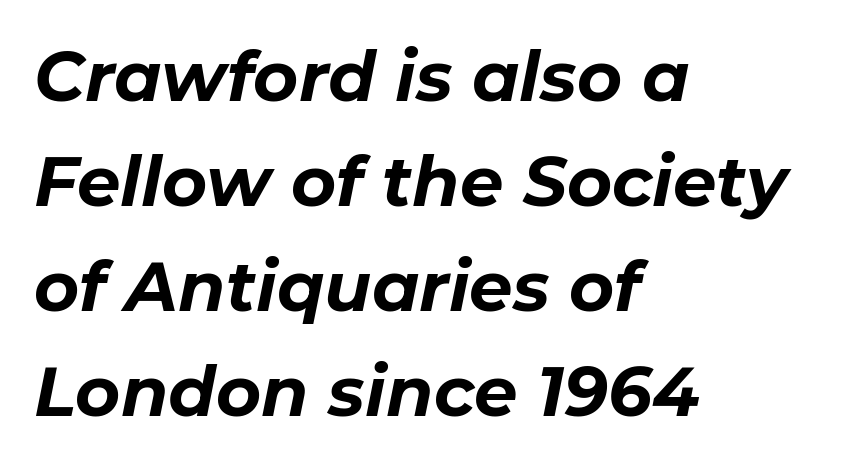
Set as a true bold cut, around the 700 mark. The gaps between neighbouring characters are ordinary and unremarkable. A clean baseline with only descenders dipping below it. A typesetter would call this proportional, since set widths differ per character. Vertical spacing — default.
